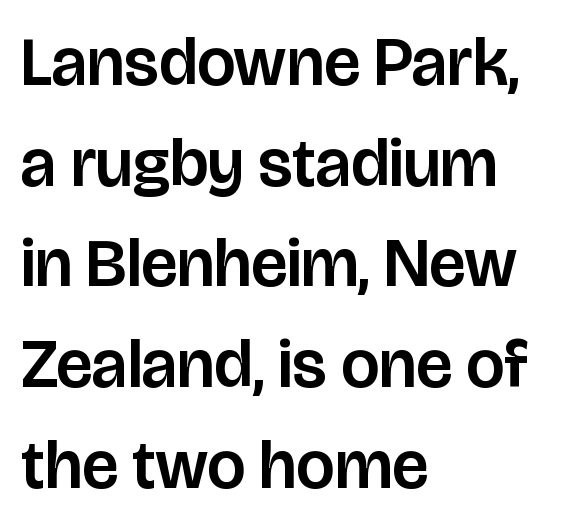
{"serif": "no", "italic": "no", "width": "normal", "stroke_contrast": "low", "x_height": "large", "monospaced": "no", "underline": "no", "align": "left", "line_spacing": "normal", "line_spacing_ratio": 1.48, "letter_spacing": "normal", "letter_spacing_em": 0.0, "glyph_px": 68}
